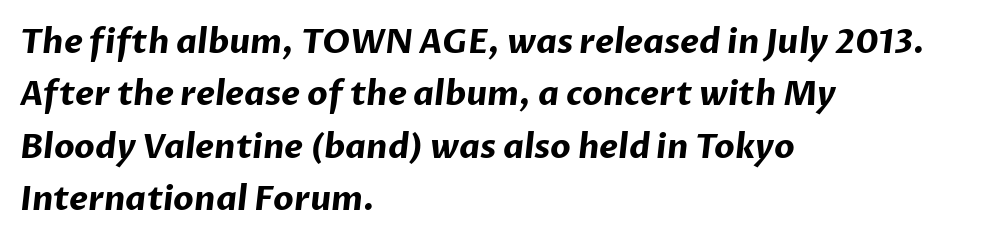
The image shows 33 px bold sans-serif type; set left-aligned, normal line spacing (1.59x), normal letter spacing, not underlined; low stroke contrast and a medium x-height.
